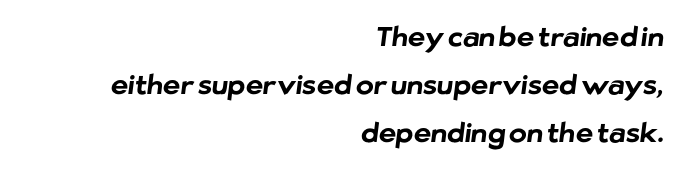
Q: Is the text bold? A: Yes.
Q: Is the text underlined? A: No.
Q: How is the paragraph aligned? A: Right-aligned.
Q: Is the spacing between letters normal or unusually wide? A: Normal.
